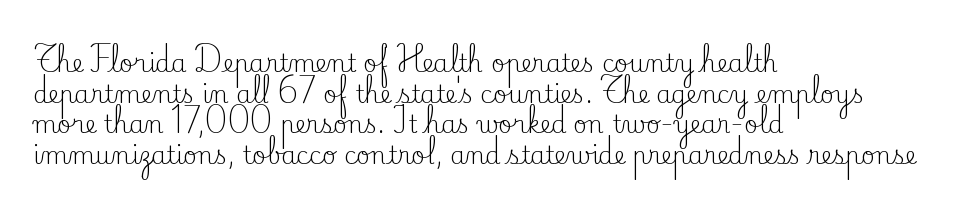
Is the type heavy? It reads as light-to-regular instead. Leftover space on each line is placed entirely after the last word. Characters follow at the spacing the type designer built in. The passage shown stacks its lines at a standard gap.
